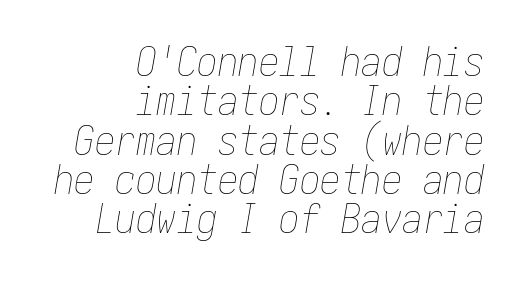
{"italic": "yes", "lean": "right", "slant_degrees": 10, "bold": "no", "weight": "thin", "width": "condensed", "stroke_contrast": "low", "x_height": "medium", "underline": "no", "align": "right", "line_spacing": "tight", "line_spacing_ratio": 0.96, "letter_spacing": "normal", "letter_spacing_em": 0.0, "glyph_px": 41}
